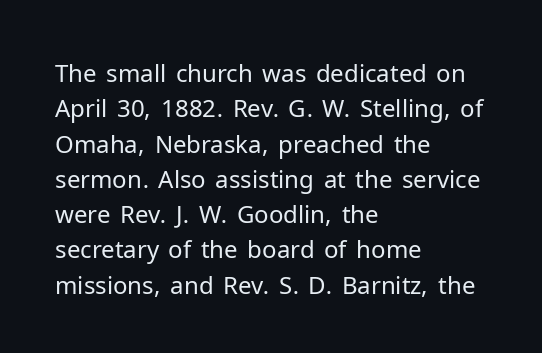
{"italic": "no", "bold": "no", "underline": "no", "align": "left", "line_spacing": "normal", "line_spacing_ratio": 1.47, "letter_spacing": "normal", "letter_spacing_em": 0.0, "glyph_px": 24}
